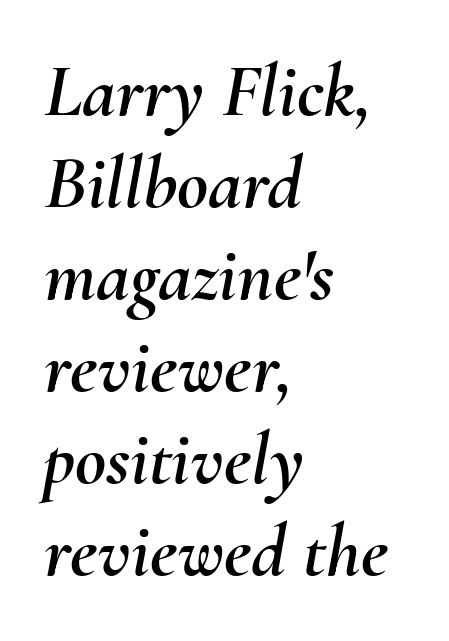
Q: Is the text italic (slanted)? A: Yes, it leans right by about 10 degrees.
Q: Is the text underlined? A: No.
Q: How is the paragraph aligned? A: Left-aligned.
Q: Is the spacing between letters normal or unusually wide? A: Normal.
Q: Width (condensed, normal, or wide)? A: Normal.
Q: Stroke contrast? A: Medium.
Q: x-height? A: Small.
Q: Monospaced? A: No.
